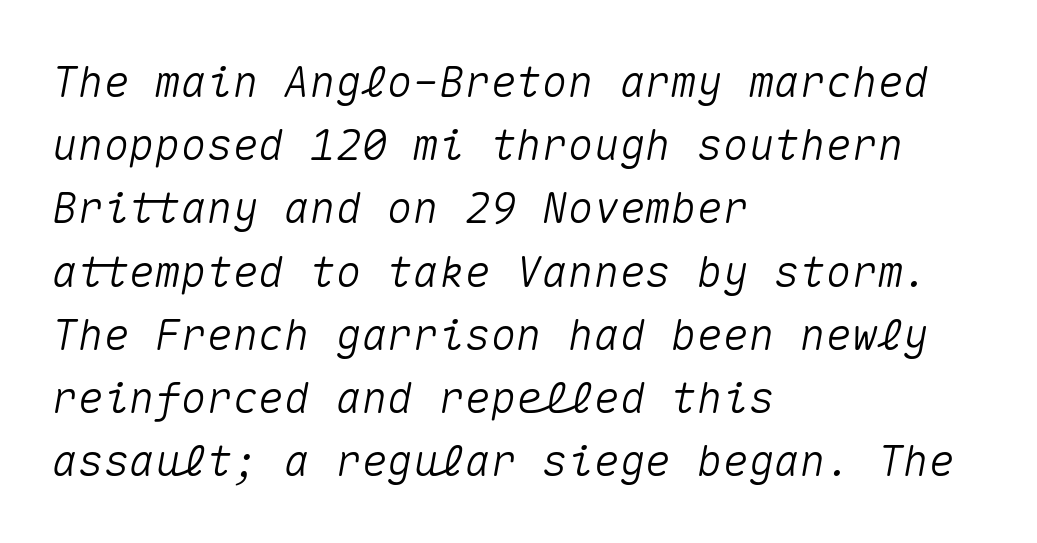
Q: Is the text italic (slanted)? A: Yes, it leans right by about 10 degrees.
Q: Is the text underlined? A: No.
Q: How is the paragraph aligned? A: Left-aligned.
Q: Is the spacing between letters normal or unusually wide? A: Normal.
Q: Is the spacing between lines tight, normal or loose? A: Normal.
Q: Width (condensed, normal, or wide)? A: Normal.
Q: Stroke contrast? A: Medium.
Q: x-height? A: Medium.
Q: Monospaced? A: Yes.
